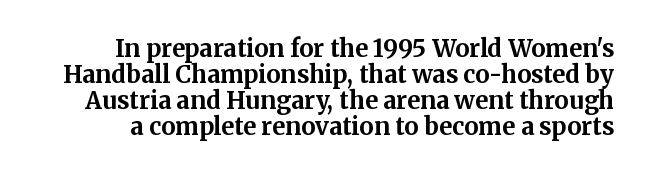
The image shows 24 px bold type, upright; set tight line spacing (1.09x), normal letter spacing, not underlined.
